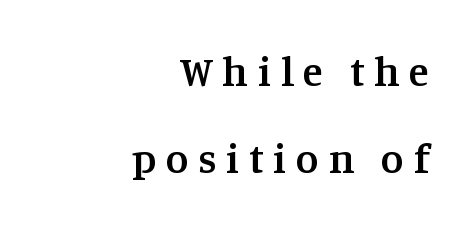
Q: Is the text bold? A: Semi-bold.
Q: Is the text italic (slanted)? A: No, it is upright.
Q: Is the typeface a serif or a sans-serif typeface? A: Serif.
Q: Is the text underlined? A: No.
Q: How is the paragraph aligned? A: Right-aligned.
Q: Is the spacing between letters normal or unusually wide? A: Unusually wide.
Q: Is the spacing between lines tight, normal or loose? A: Loose.
Q: Width (condensed, normal, or wide)? A: Normal.
Q: Stroke contrast? A: Medium.
Q: x-height? A: Large.
Q: Monospaced? A: No.
